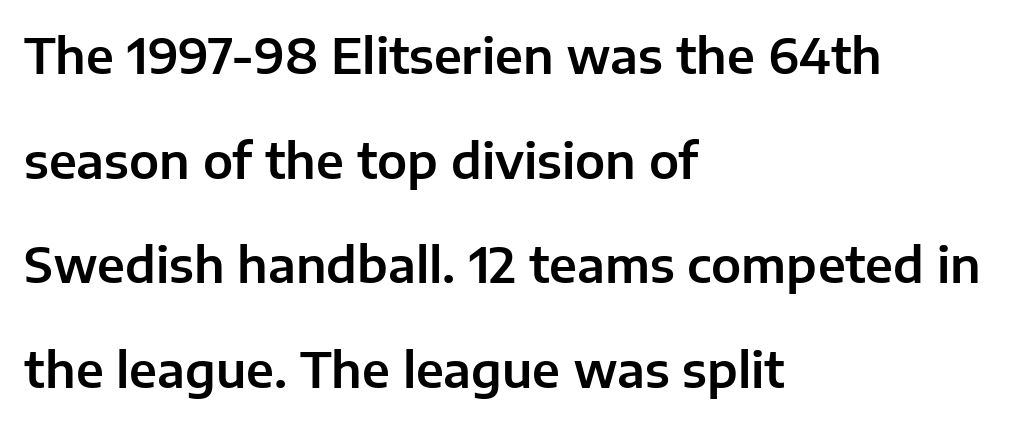
{"serif": "no", "italic": "no", "width": "normal", "stroke_contrast": "low", "x_height": "medium", "monospaced": "no", "underline": "no", "align": "left", "line_spacing": "loose", "line_spacing_ratio": 2.18, "letter_spacing": "normal", "letter_spacing_em": 0.0, "glyph_px": 48}
